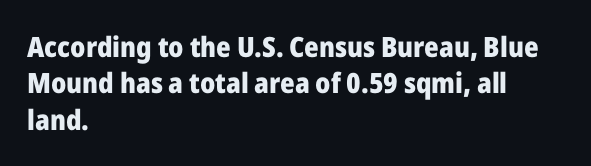
No italicization has been applied; the sample stays upright. Looks like regular typesetting: each glyph gets only the width it needs. Heavy-handed strokes throughout: this text is bold. The rag falls on the right side of this text block.
